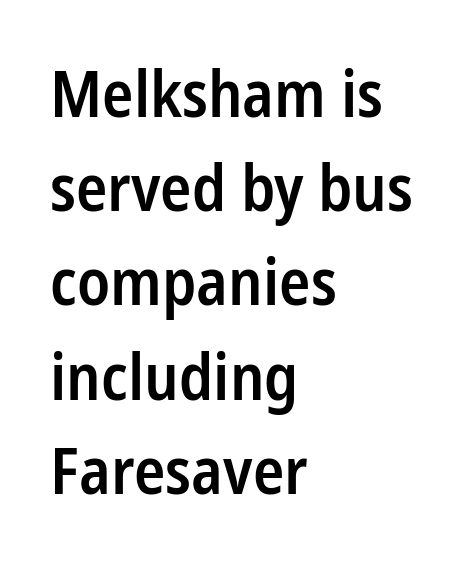
The image shows 65 px semibold, condensed sans-serif type, upright; set left-aligned, normal line spacing (1.45x), normal letter spacing, not underlined; low stroke contrast and a medium x-height.
